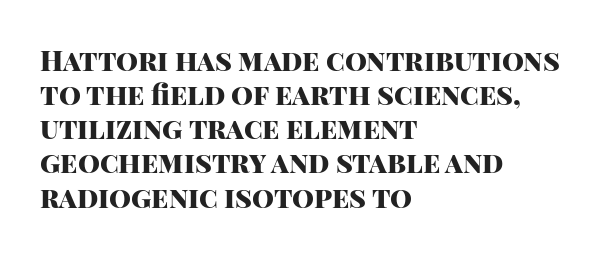
Q: Is the text bold? A: Yes.
Q: Is the text italic (slanted)? A: No, it is upright.
Q: Is the typeface a serif or a sans-serif typeface? A: Sans-serif.
Q: Is the text underlined? A: No.
Q: How is the paragraph aligned? A: Left-aligned.
Q: Is the spacing between letters normal or unusually wide? A: Normal.
Q: Width (condensed, normal, or wide)? A: Normal.
Q: Stroke contrast? A: High.
Q: x-height? A: Large.
Q: Monospaced? A: No.
